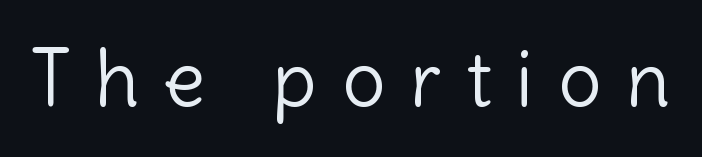
In terms of posture, this sample is upright. A typesetter would label this face a sans. A quiet, ordinary-to-light weight characterises the typeface. Is the letter spacing exaggerated? Yes — the characters are pushed far apart.
